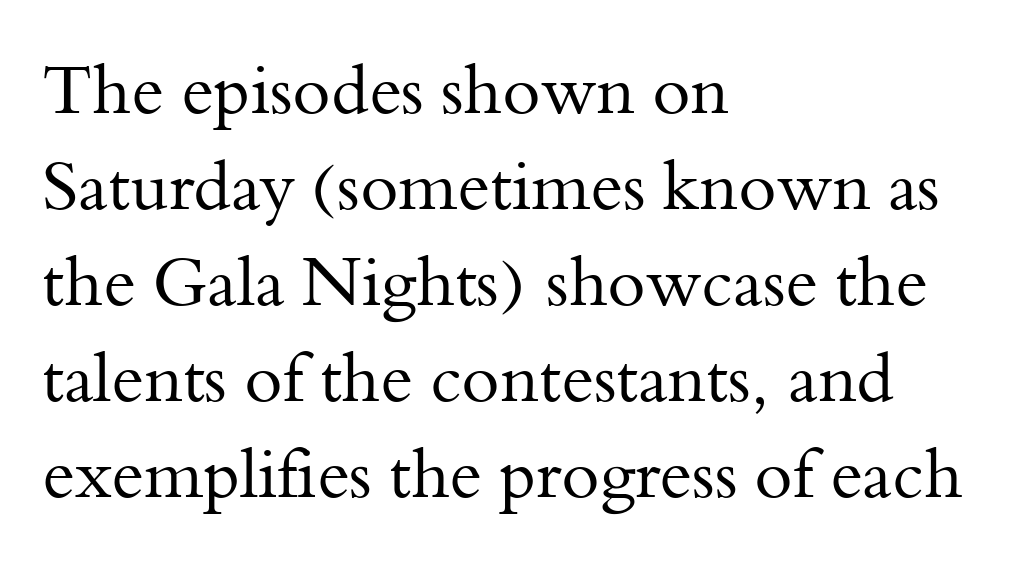
{"serif": "yes", "italic": "no", "bold": "no", "weight": "regular", "width": "normal", "stroke_contrast": "medium", "x_height": "small", "monospaced": "no", "underline": "no", "align": "left", "line_spacing": "normal", "line_spacing_ratio": 1.39, "letter_spacing": "normal", "letter_spacing_em": 0.0, "glyph_px": 69}
